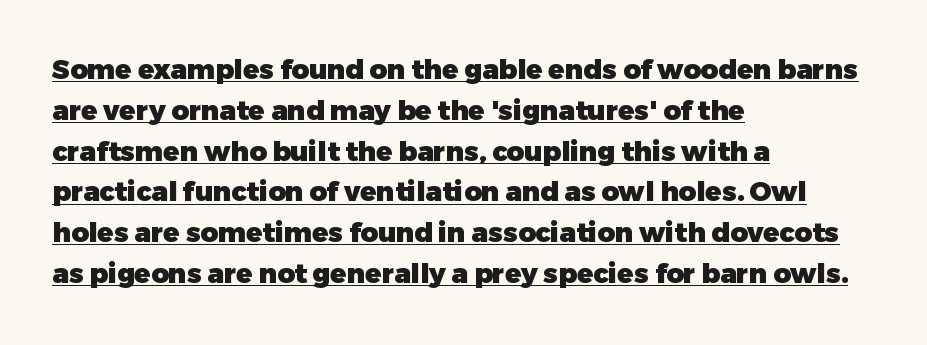
{"italic": "no", "bold": "yes", "underline": "yes", "align": "left", "line_spacing": "normal", "line_spacing_ratio": 1.51, "letter_spacing": "normal", "letter_spacing_em": 0.0, "glyph_px": 27}
